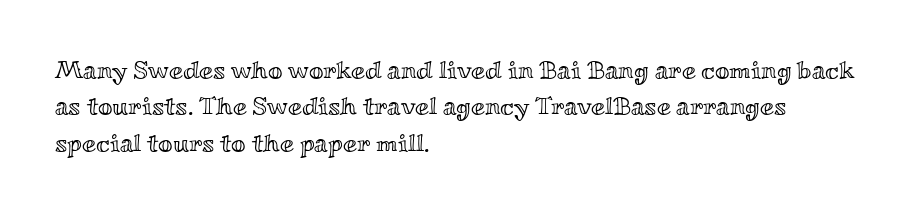
Q: Is the text italic (slanted)? A: No, it is upright.
Q: Is the text underlined? A: No.
Q: How is the paragraph aligned? A: Left-aligned.
Q: Is the spacing between letters normal or unusually wide? A: Normal.
Q: Is the spacing between lines tight, normal or loose? A: Normal.
